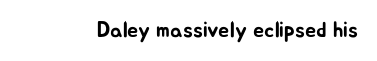
{"italic": "no", "underline": "no", "letter_spacing": "normal", "letter_spacing_em": 0.0, "glyph_px": 22}
